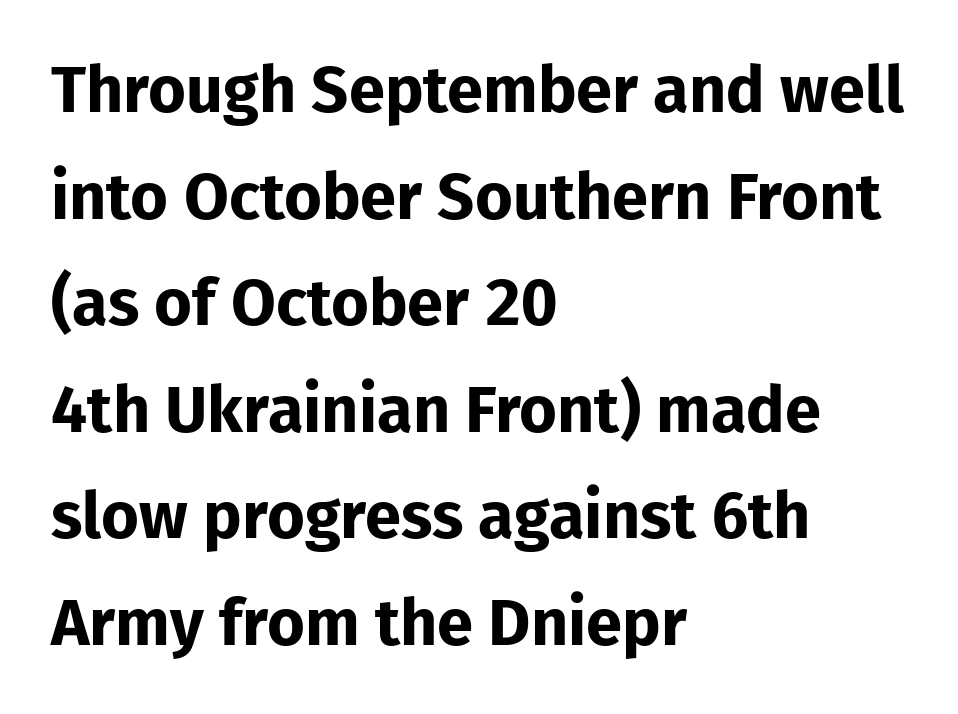
{"serif": "no", "italic": "no", "bold": "yes", "weight": "bold", "width": "normal", "stroke_contrast": "low", "x_height": "medium", "monospaced": "no", "underline": "no", "align": "left", "line_spacing": "normal", "line_spacing_ratio": 1.64, "letter_spacing": "normal", "letter_spacing_em": 0.0, "glyph_px": 65}
